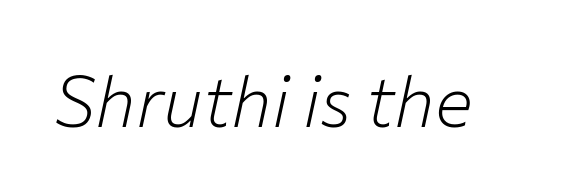
{"italic": "yes", "lean": "right", "slant_degrees": 12, "bold": "no", "weight": "light", "width": "normal", "stroke_contrast": "low", "x_height": "medium", "monospaced": "no", "underline": "no", "letter_spacing": "normal", "letter_spacing_em": 0.0, "glyph_px": 71}
